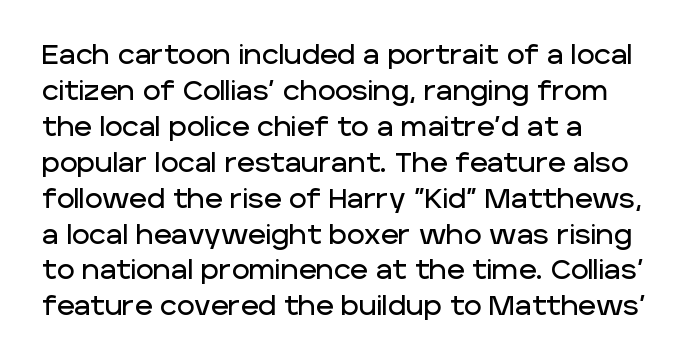
The image shows 27 px text type, upright; set left-aligned, normal line spacing (1.33x), normal letter spacing, not underlined.
